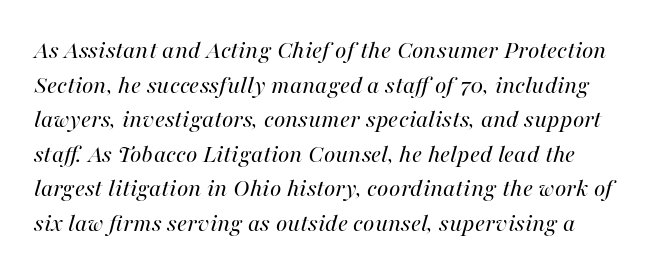
Q: Is the text bold? A: No.
Q: Is the text italic (slanted)? A: Yes, it leans right by about 16 degrees.
Q: Is the text underlined? A: No.
Q: Is the spacing between letters normal or unusually wide? A: Normal.
Q: Is the spacing between lines tight, normal or loose? A: Normal.
